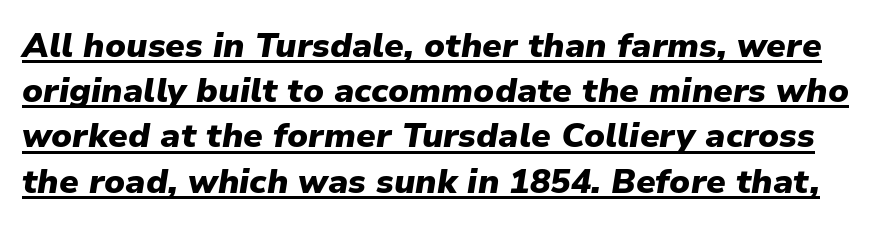
The image shows 34 px heavy type, italic (leaning right); set normal line spacing (1.33x), normal letter spacing, underlined; low stroke contrast and a medium x-height.
